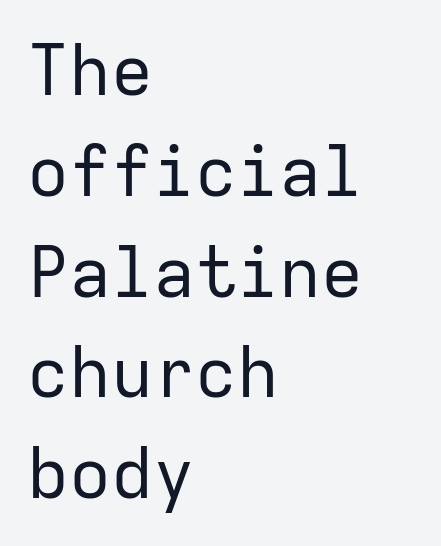
The image shows 70 px regular-weight sans-serif type, upright, monospaced; set left-aligned, normal line spacing (1.44x), normal letter spacing, not underlined; low stroke contrast and a medium x-height.
